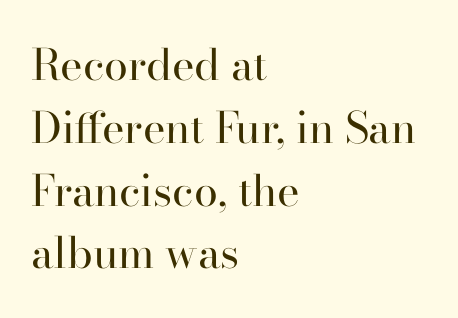
A quiet, ordinary-to-light weight characterises the typeface. Lines of text with bare space underneath. Type style note: has serifs. Words appear dense and cohesive because spacing is normal.
